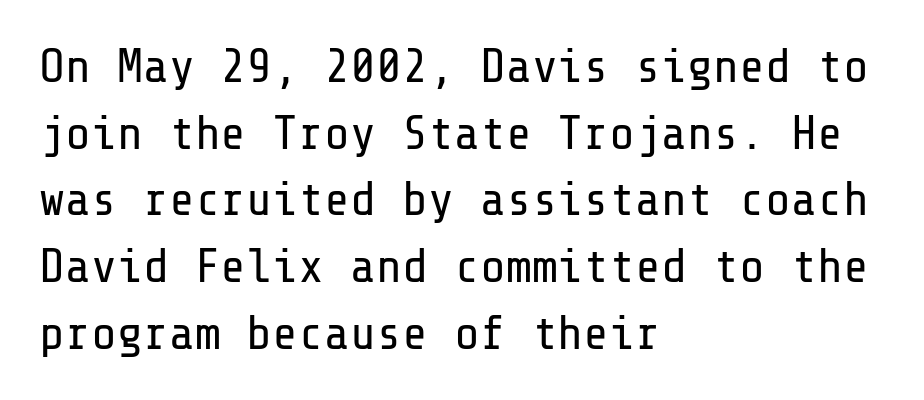
Line starts are locked; line ends wander. Stroke mass is kept to a normal reading level or below. Designer's note — italics off, roman on. I'd call this a sans setting — the letters go barefoot.
